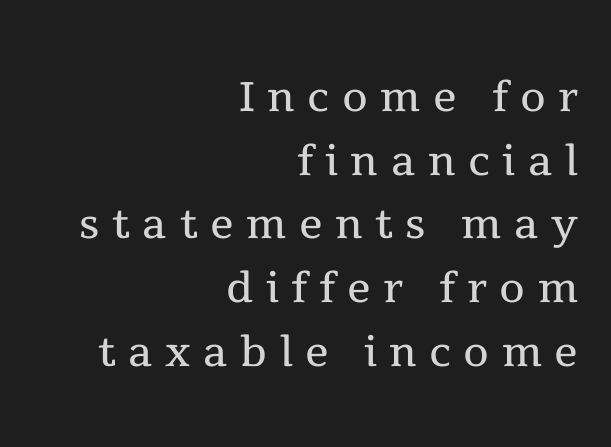
A roman cut, with each character standing at attention. Do the characters align in a grid? No, the font is proportional. The compositor pushed each line to the right boundary. What kind of face is this? One with serifs. Baseline-to-baseline distance is barely more than the letter height. Is the letter spacing exaggerated? Yes — the characters are pushed far apart.
